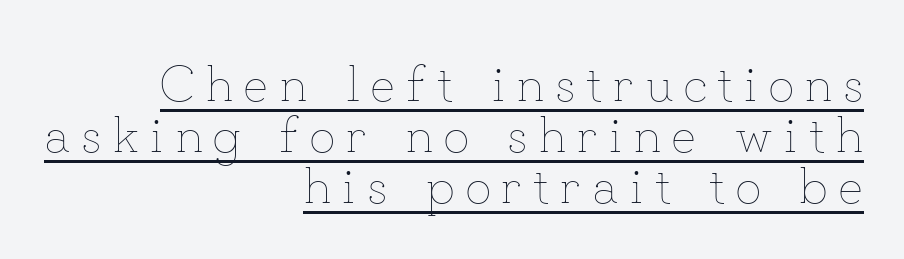
The image shows 51 px thin type, upright; set right-aligned, tight line spacing (1.0x), unusually wide letter spacing (+0.22 em), underlined; low stroke contrast and a small x-height.
